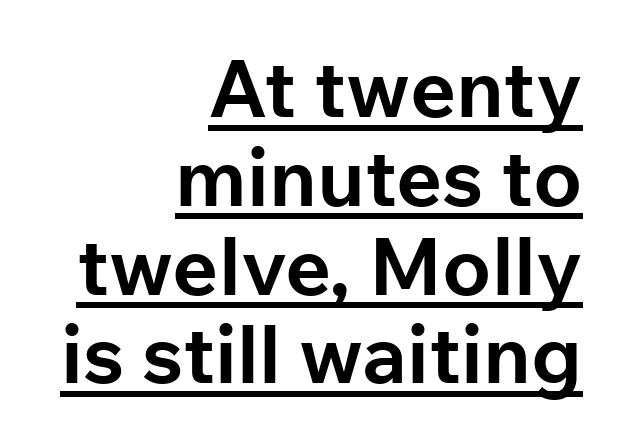
The image shows 80 px bold sans-serif type, upright; set right-aligned, tight line spacing (1.11x), normal letter spacing, underlined; low stroke contrast and a medium x-height.
